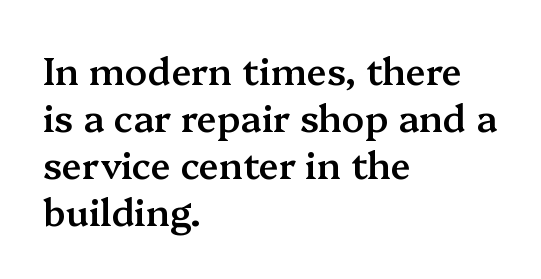
The image shows 37 px semibold serif type, upright; set left-aligned, normal line spacing (1.27x), normal letter spacing, not underlined; medium stroke contrast and a medium x-height.
